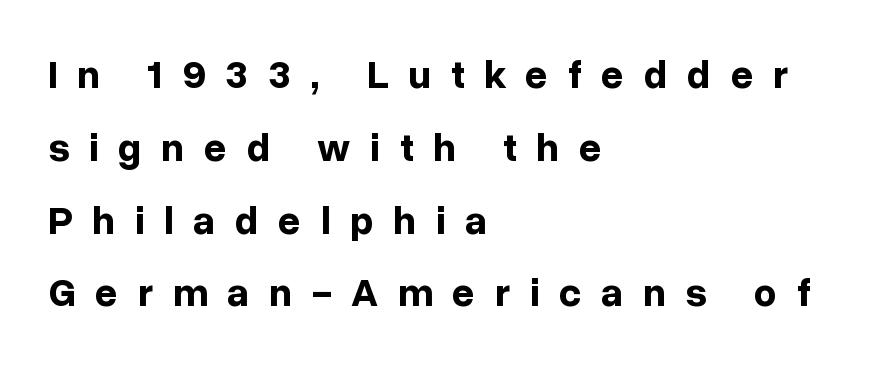
{"serif": "no", "italic": "no", "bold": "yes", "weight": "bold", "width": "normal", "stroke_contrast": "low", "x_height": "medium", "monospaced": "no", "underline": "no", "align": "left", "line_spacing_ratio": 1.82, "letter_spacing": "wide", "letter_spacing_em": 0.49, "glyph_px": 40}
